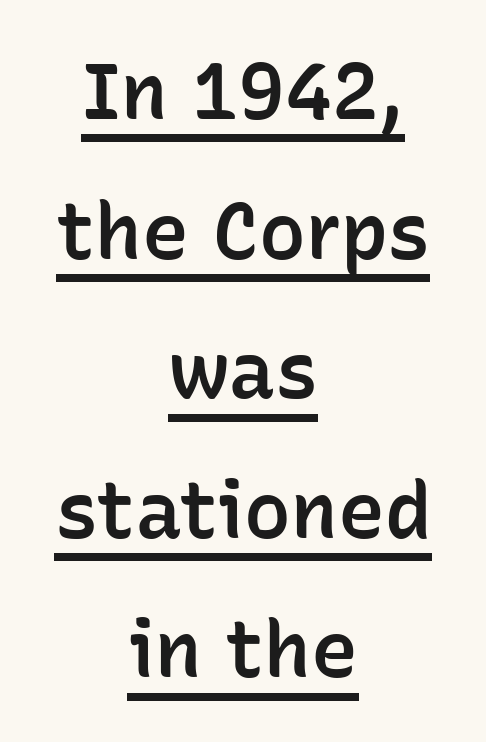
{"serif": "no", "italic": "no", "bold": "semi", "weight": "semibold", "width": "normal", "stroke_contrast": "low", "x_height": "medium", "monospaced": "no", "underline": "yes", "align": "center", "line_spacing_ratio": 1.79, "letter_spacing": "normal", "letter_spacing_em": 0.0, "glyph_px": 78}
